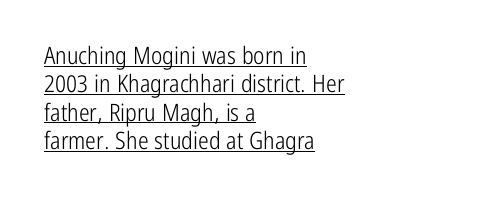
The image shows 24 px text type, upright; set left-aligned, line spacing 1.18x, normal letter spacing, underlined.
